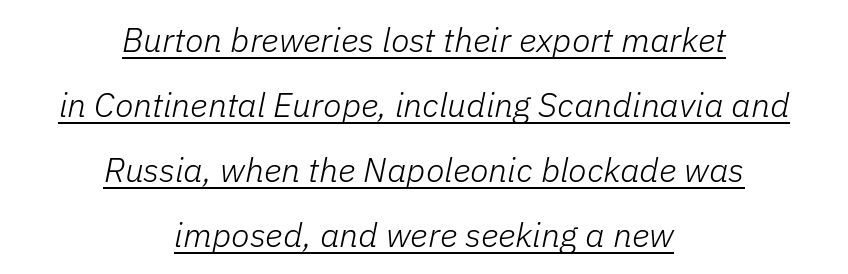
The image shows 34 px light type, italic (leaning right); set centered, loose line spacing (1.91x), normal letter spacing, underlined; low stroke contrast and a medium x-height.
